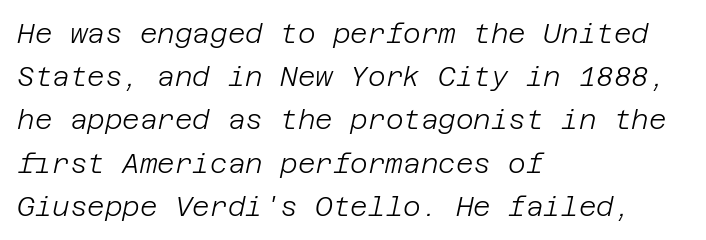
{"italic": "yes", "lean": "right", "slant_degrees": 12, "bold": "no", "underline": "no", "align": "left", "line_spacing": "normal", "line_spacing_ratio": 1.6, "letter_spacing": "normal", "letter_spacing_em": 0.0, "glyph_px": 27}
